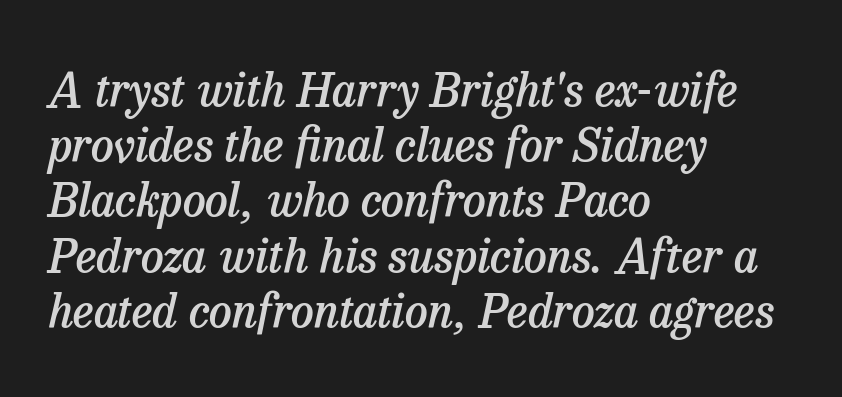
Q: Is the text bold? A: Semi-bold.
Q: Is the text italic (slanted)? A: Yes, it leans right by about 13 degrees.
Q: Is the typeface a serif or a sans-serif typeface? A: Serif.
Q: Is the text underlined? A: No.
Q: How is the paragraph aligned? A: Left-aligned.
Q: Is the spacing between letters normal or unusually wide? A: Normal.
Q: Width (condensed, normal, or wide)? A: Normal.
Q: Stroke contrast? A: Low.
Q: x-height? A: Medium.
Q: Monospaced? A: No.
